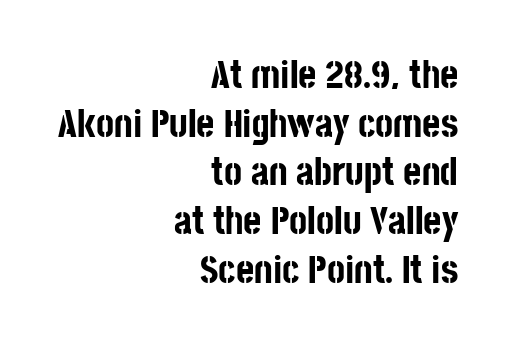
The glyphs in this specimen are sans serif. Every row of glyphs terminates at an identical x-position on the right. Spacing between characters is what you'd get straight out of the box. Interline gaps are of average width in this sample. The rendering uses a bold face; every stroke is thick and dark. The zone under the glyphs is completely vacant.
